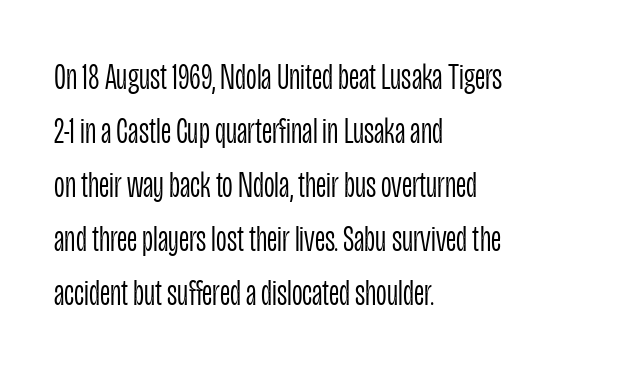
The image shows 37 px light, condensed sans-serif type, upright; set left-aligned, normal line spacing (1.46x), normal letter spacing, not underlined; low stroke contrast and a large x-height.
